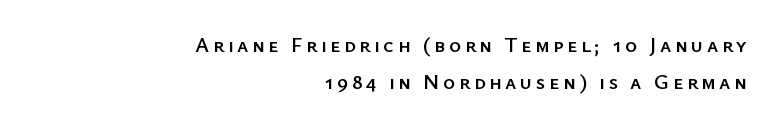
{"italic": "no", "underline": "no", "align": "right", "line_spacing_ratio": 1.77, "glyph_px": 21}
